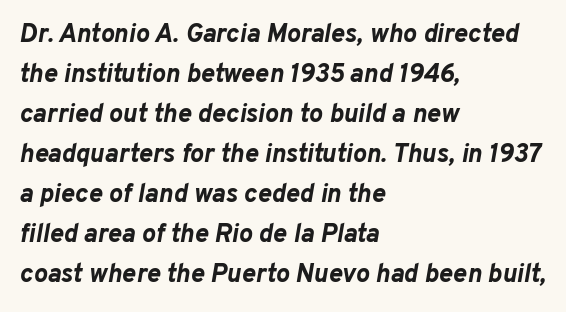
Q: Is the text bold? A: Yes.
Q: Is the text italic (slanted)? A: Yes, it leans right by about 10 degrees.
Q: Is the text underlined? A: No.
Q: How is the paragraph aligned? A: Left-aligned.
Q: Is the spacing between letters normal or unusually wide? A: Normal.
Q: Is the spacing between lines tight, normal or loose? A: Normal.
